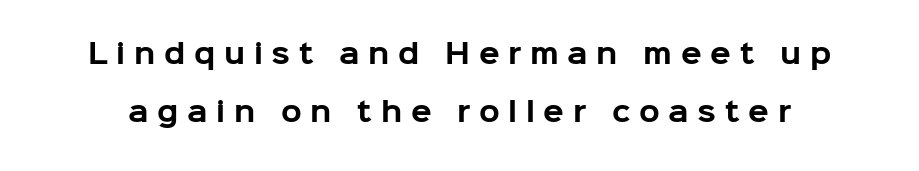
Q: Is the text bold? A: Yes.
Q: Is the text italic (slanted)? A: No, it is upright.
Q: Is the text underlined? A: No.
Q: Is the spacing between letters normal or unusually wide? A: Unusually wide.
Q: Is the spacing between lines tight, normal or loose? A: Loose.
